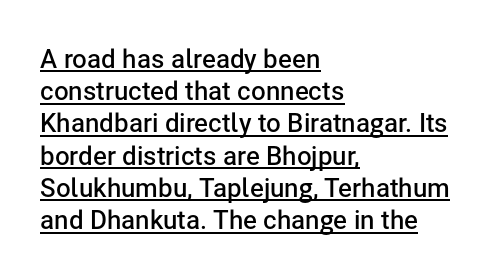
This rendering leaves character spacing at its baseline value. These lines stack with their left ends in a neat column. In terms of posture, this sample is upright. Check the space under the baseline: a stroke is drawn there. Weight check: semibold — heavier than regular, not quite bold.
